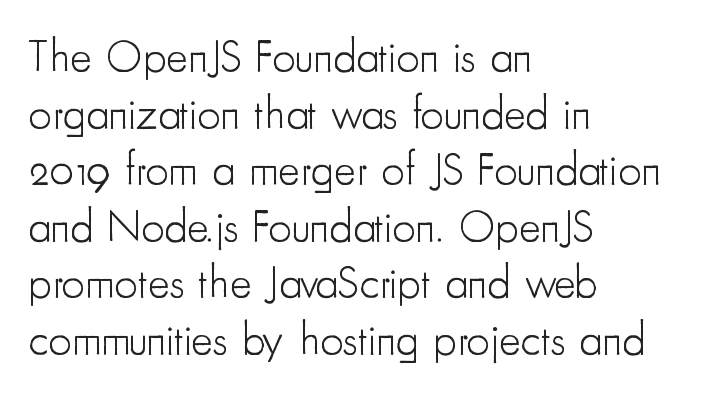
This sample has the flowing, uneven cadence of proportional lettering. Note: no serifs on the glyphs. Words appear dense and cohesive because spacing is normal. Words float on clear page, feet unadorned.
